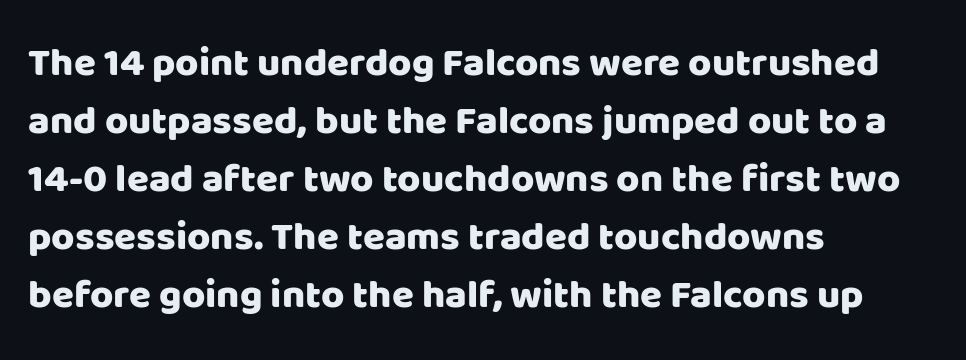
Q: Is the text italic (slanted)? A: No, it is upright.
Q: Is the typeface a serif or a sans-serif typeface? A: Sans-serif.
Q: Is the text underlined? A: No.
Q: How is the paragraph aligned? A: Left-aligned.
Q: Is the spacing between letters normal or unusually wide? A: Normal.
Q: Is the spacing between lines tight, normal or loose? A: Normal.
Q: Width (condensed, normal, or wide)? A: Normal.
Q: Stroke contrast? A: Low.
Q: x-height? A: Large.
Q: Monospaced? A: No.
